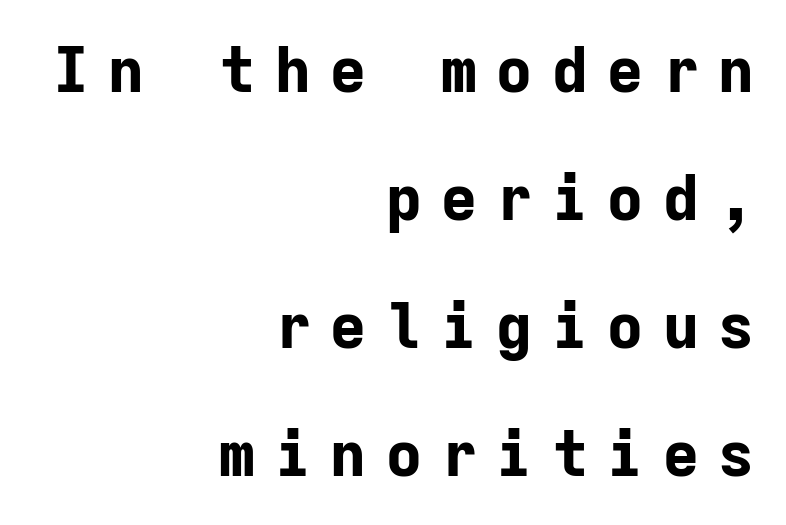
{"serif": "no", "italic": "no", "bold": "yes", "weight": "bold", "width": "normal", "stroke_contrast": "low", "x_height": "medium", "monospaced": "yes", "underline": "no", "align": "right", "line_spacing": "loose", "line_spacing_ratio": 2.03, "letter_spacing": "wide", "letter_spacing_em": 0.28, "glyph_px": 63}
